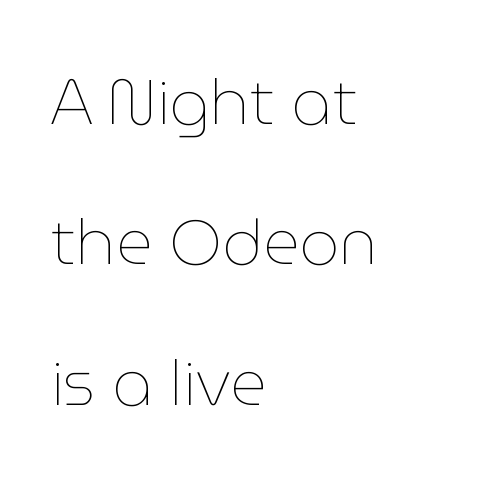
{"italic": "no", "bold": "no", "weight": "thin", "width": "normal", "stroke_contrast": "low", "x_height": "medium", "monospaced": "no", "underline": "no", "align": "left", "line_spacing": "loose", "line_spacing_ratio": 2.23, "letter_spacing": "normal", "letter_spacing_em": 0.0, "glyph_px": 63}
